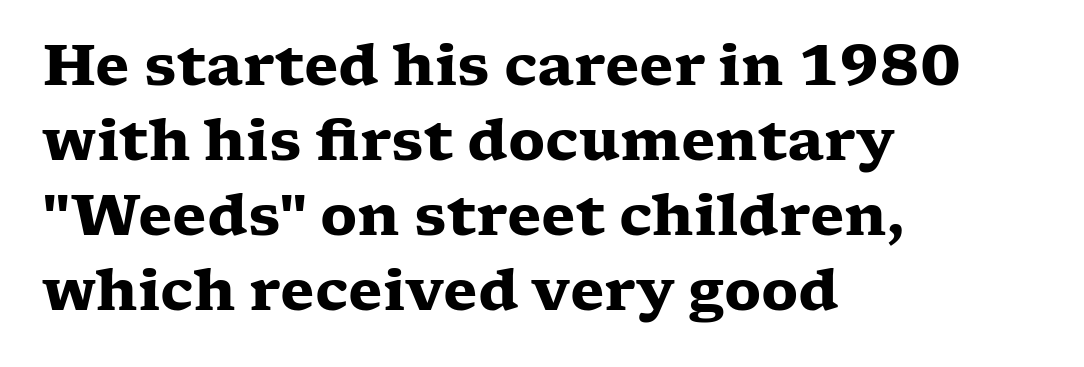
Q: Is the text bold? A: Yes.
Q: Is the text italic (slanted)? A: No, it is upright.
Q: Is the typeface a serif or a sans-serif typeface? A: Serif.
Q: Is the text underlined? A: No.
Q: How is the paragraph aligned? A: Left-aligned.
Q: Is the spacing between letters normal or unusually wide? A: Normal.
Q: Is the spacing between lines tight, normal or loose? A: Normal.
Q: Width (condensed, normal, or wide)? A: Wide.
Q: Stroke contrast? A: Low.
Q: x-height? A: Medium.
Q: Monospaced? A: No.
